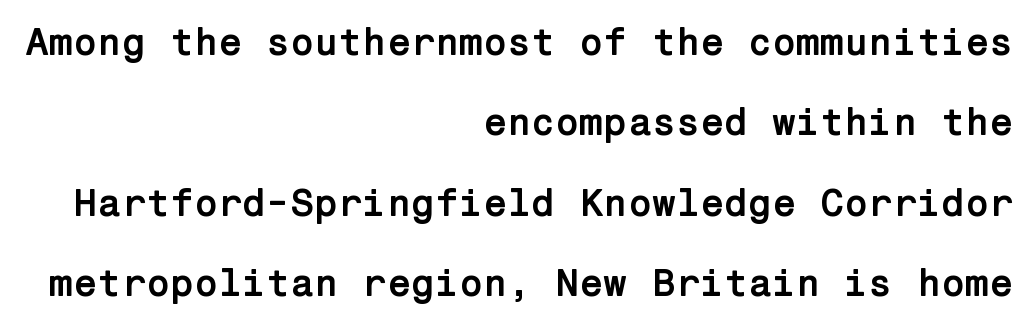
The image shows 39 px semibold sans-serif type, upright; set right-aligned, loose line spacing (2.06x), normal letter spacing, not underlined; low stroke contrast and a medium x-height.
